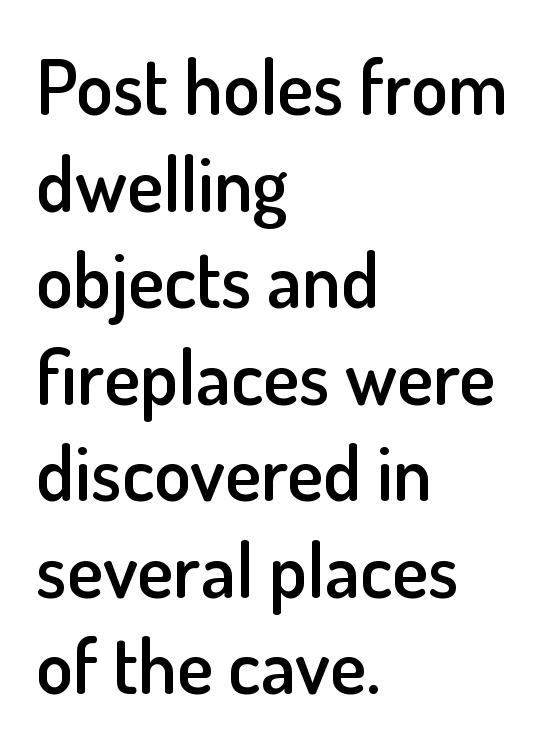
{"serif": "no", "italic": "no", "bold": "semi", "weight": "semibold", "width": "normal", "stroke_contrast": "low", "x_height": "small", "monospaced": "no", "underline": "no", "align": "left", "line_spacing": "normal", "line_spacing_ratio": 1.27, "letter_spacing": "normal", "letter_spacing_em": 0.0, "glyph_px": 76}
